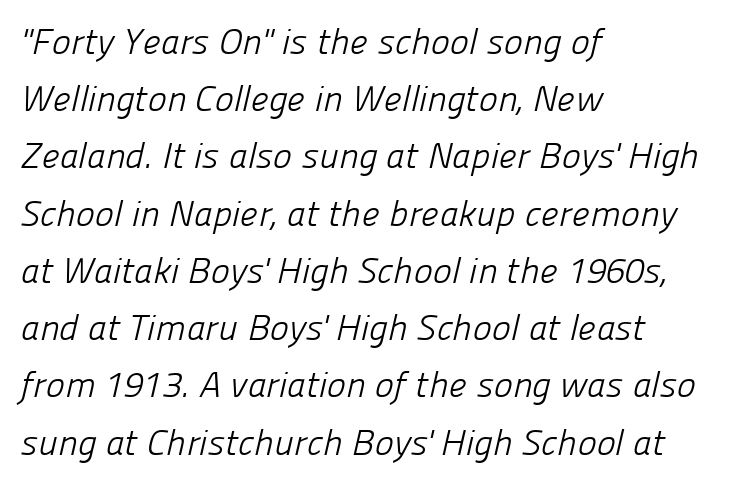
Q: Is the text bold? A: No.
Q: Is the typeface a serif or a sans-serif typeface? A: Sans-serif.
Q: Is the text underlined? A: No.
Q: How is the paragraph aligned? A: Left-aligned.
Q: Is the spacing between letters normal or unusually wide? A: Normal.
Q: Is the spacing between lines tight, normal or loose? A: Normal.
Q: Width (condensed, normal, or wide)? A: Normal.
Q: Stroke contrast? A: Low.
Q: x-height? A: Medium.
Q: Monospaced? A: No.
